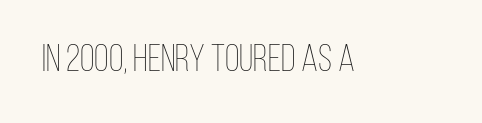
Character widths vary here, with narrow letters taking less room than wide ones. Rule under the text: the space is simply empty. Nobody touched the tracking dial on this one. Weight: not bold — regular or lighter.
